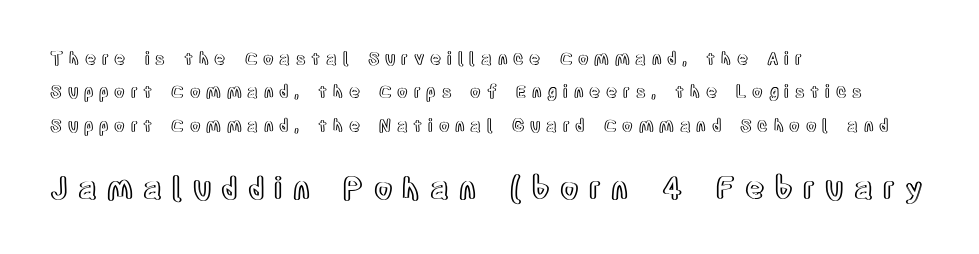
The tracking reads as deliberately expanded to a designer's eye. Each line starts at the same left margin while the right side varies. The more generous point size was reserved for the lower chunk. Check the space under the baseline: it is left empty.
